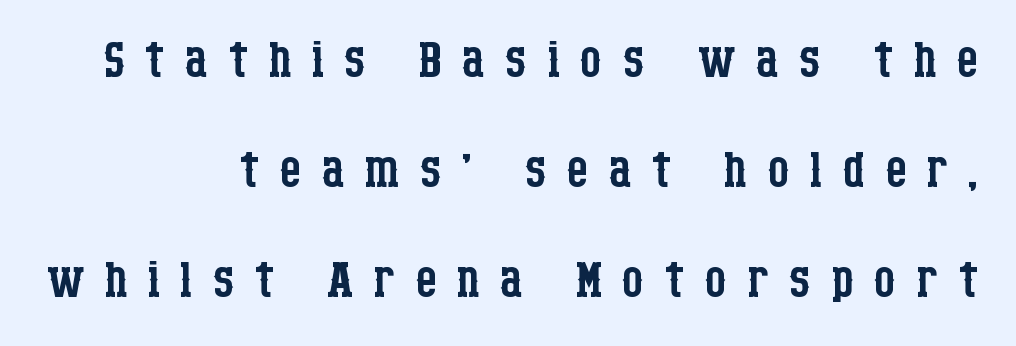
The image shows 70 px regular-weight, condensed serif type, upright; set right-aligned, normal line spacing (1.57x), unusually wide letter spacing (+0.28 em), not underlined; low stroke contrast and a large x-height.
